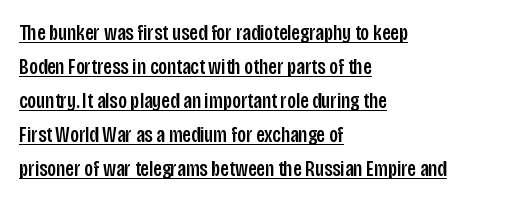
{"italic": "no", "underline": "yes", "align": "left", "line_spacing": "normal", "line_spacing_ratio": 1.55, "letter_spacing": "normal", "letter_spacing_em": 0.0, "glyph_px": 22}
